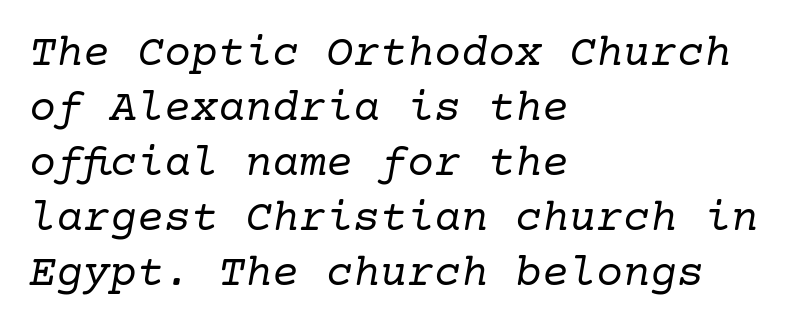
The image shows 45 px regular-weight serif type, italic (leaning right); set left-aligned, line spacing 1.22x, normal letter spacing, not underlined; low stroke contrast and a medium x-height.
